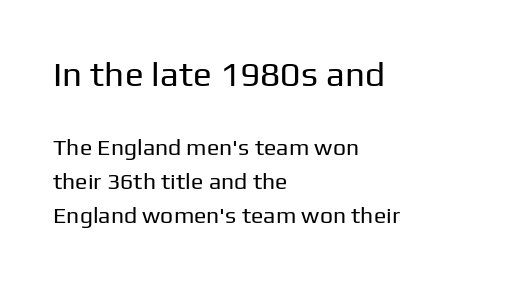
The strokes carry an ordinary text weight at most. You could not count columns in this text — the font is proportionally spaced. Compared with typical body copy, the letter spacing here is the same. Font category for this specimen: sans-serif.
